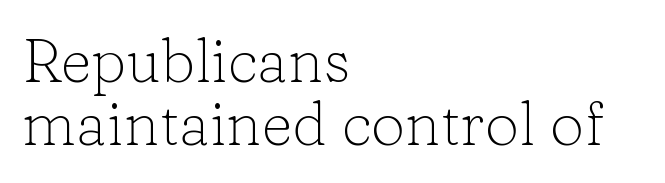
The image shows 61 px light serif type, upright; set left-aligned, tight line spacing (1.03x), normal letter spacing, not underlined; low stroke contrast and a medium x-height.
